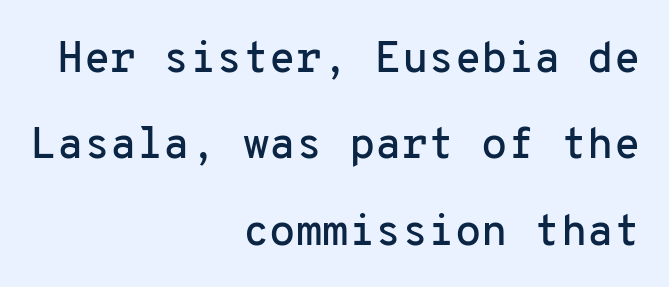
Q: Is the text italic (slanted)? A: No, it is upright.
Q: Is the typeface a serif or a sans-serif typeface? A: Sans-serif.
Q: Is the text underlined? A: No.
Q: How is the paragraph aligned? A: Right-aligned.
Q: Is the spacing between letters normal or unusually wide? A: Normal.
Q: Is the spacing between lines tight, normal or loose? A: Loose.
Q: Width (condensed, normal, or wide)? A: Normal.
Q: Stroke contrast? A: Low.
Q: x-height? A: Medium.
Q: Monospaced? A: Yes.
